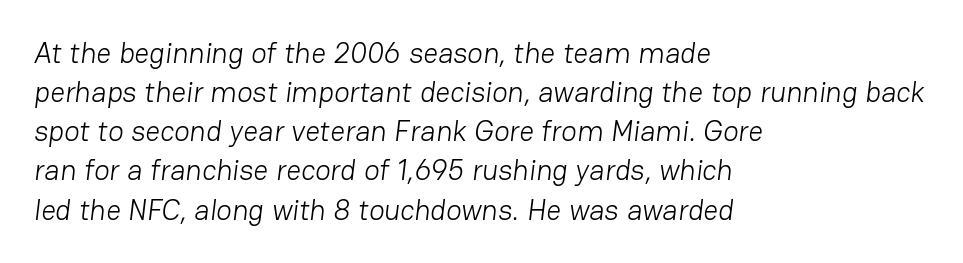
Regular leading. The gaps between neighbouring characters are ordinary and unremarkable. The face used here is proportionally spaced, like ordinary book or web type. Counters stay open thanks to moderate or lighter strokes. Stroke terminals: plain, sans-serif.
